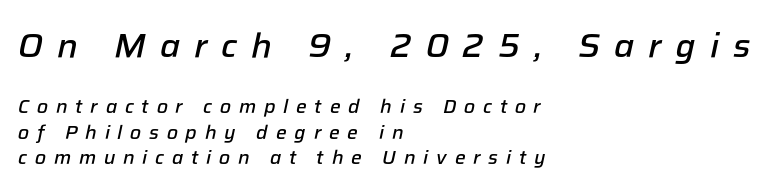
The image shows 34 px semibold type, italic (leaning right); set left-aligned, normal line spacing (1.35x), unusually wide letter spacing (+0.41 em), not underlined; the first (top) block is 1.79x larger; low stroke contrast and a medium x-height.
